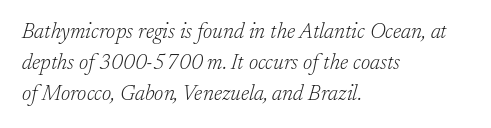
Just letters on the line, the space beneath them empty. The strokes are not fattened; the text isn't bold. Look at the tracking — it's just the regular setting, nothing added. The ragged edge is on the right, which tells us the setting is flush left. The font's italic variant was chosen for this text. The designer left line spacing at the default.
